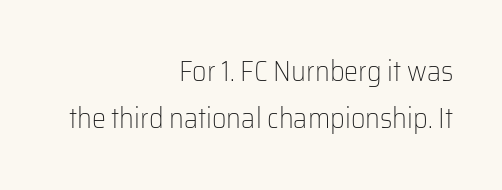
Q: Is the text bold? A: No.
Q: Is the text italic (slanted)? A: No, it is upright.
Q: Is the typeface a serif or a sans-serif typeface? A: Sans-serif.
Q: Is the text underlined? A: No.
Q: How is the paragraph aligned? A: Right-aligned.
Q: Is the spacing between letters normal or unusually wide? A: Normal.
Q: Is the spacing between lines tight, normal or loose? A: Normal.
Q: Width (condensed, normal, or wide)? A: Normal.
Q: Stroke contrast? A: Low.
Q: x-height? A: Medium.
Q: Monospaced? A: No.
